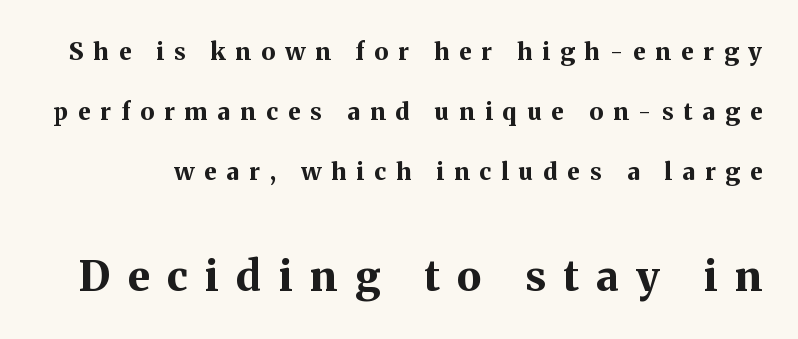
Heft: maximum for text — a bold. Unlike a clean sans, this face finishes its strokes with serifs. Posture: vertical. Bare-footed words on every line. There is plenty of visible air inserted between adjacent glyphs. In terms of leading, this rendering errs on the spacious side.
